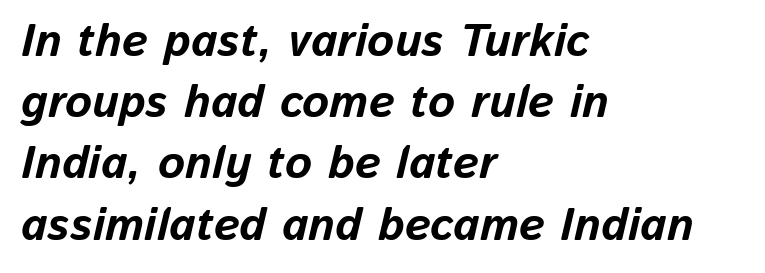
{"italic": "yes", "lean": "right", "slant_degrees": 13, "bold": "yes", "weight": "bold", "width": "normal", "stroke_contrast": "low", "x_height": "medium", "monospaced": "no", "underline": "no", "align": "left", "line_spacing": "normal", "line_spacing_ratio": 1.33, "letter_spacing": "normal", "letter_spacing_em": 0.0, "glyph_px": 46}
